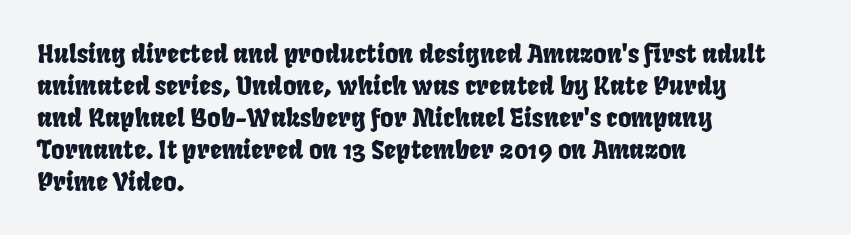
Q: Is the text underlined? A: No.
Q: How is the paragraph aligned? A: Left-aligned.
Q: Is the spacing between letters normal or unusually wide? A: Normal.
